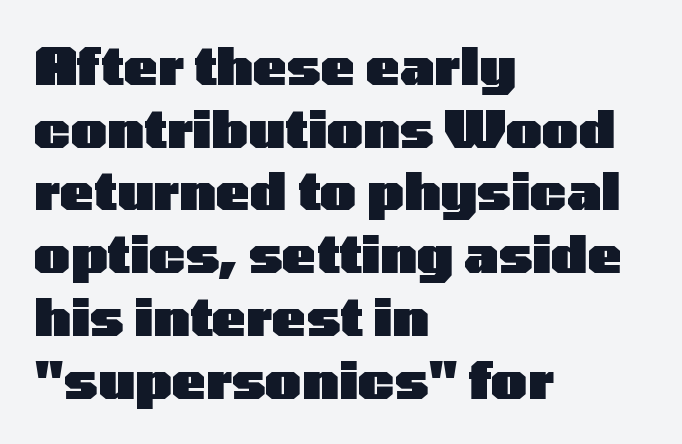
The image shows 51 px heavy, wide sans-serif type, upright; set left-aligned, line spacing 1.23x, normal letter spacing, not underlined; low stroke contrast and a medium x-height.
